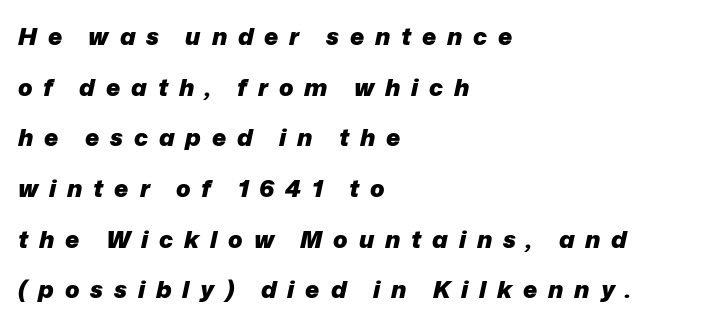
Q: Is the text bold? A: Yes.
Q: Is the text italic (slanted)? A: Yes, it leans right by about 12 degrees.
Q: Is the text underlined? A: No.
Q: How is the paragraph aligned? A: Left-aligned.
Q: Is the spacing between letters normal or unusually wide? A: Unusually wide.
Q: Is the spacing between lines tight, normal or loose? A: Loose.
